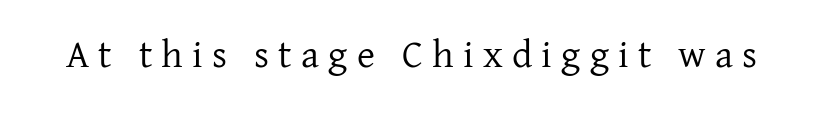
These lines are rendered in a variable-pitch font. Nobody drew a line under any word here. What kind of face is this? One with serifs. Notice how the stems are strictly vertical — no italics here. The strokes are not fattened; the text isn't bold. Tracking here is generous; glyphs stand well apart from one another.
